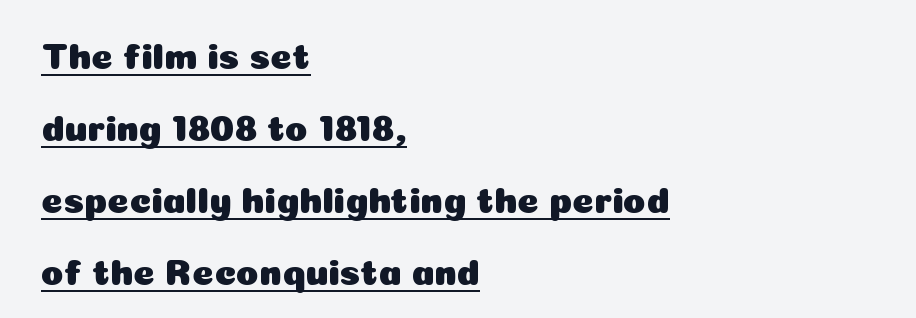
Q: Is the text italic (slanted)? A: No, it is upright.
Q: Is the typeface a serif or a sans-serif typeface? A: Sans-serif.
Q: Is the text underlined? A: Yes.
Q: How is the paragraph aligned? A: Left-aligned.
Q: Is the spacing between letters normal or unusually wide? A: Normal.
Q: Is the spacing between lines tight, normal or loose? A: Loose.
Q: Width (condensed, normal, or wide)? A: Normal.
Q: Stroke contrast? A: Low.
Q: x-height? A: Medium.
Q: Monospaced? A: No.
